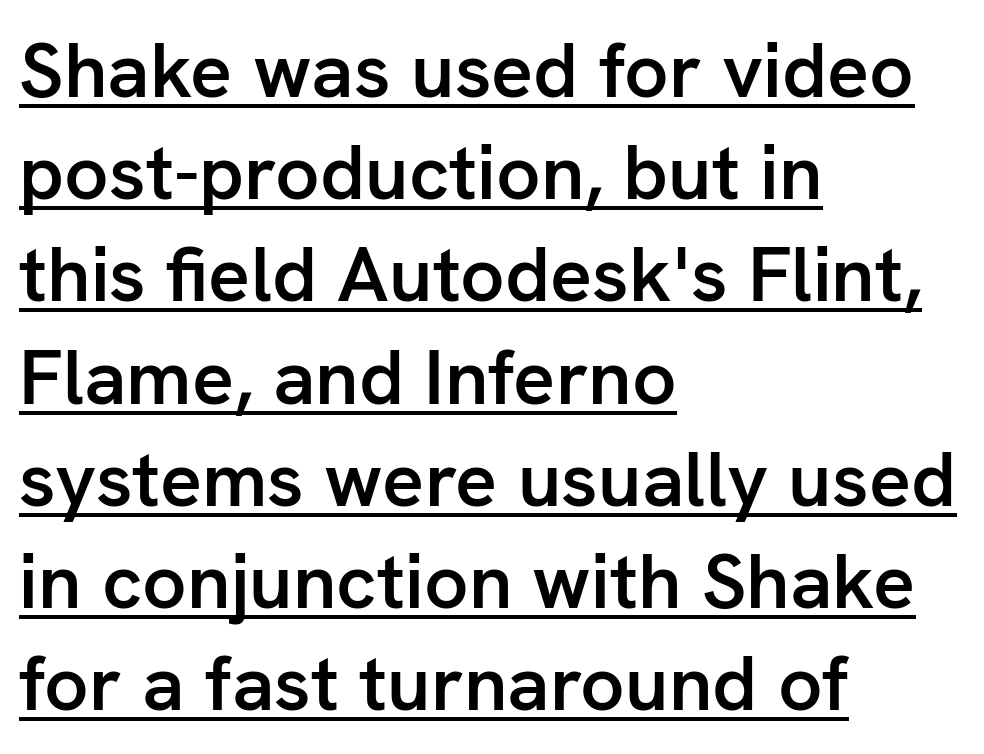
{"serif": "no", "italic": "no", "bold": "semi", "weight": "semibold", "width": "normal", "stroke_contrast": "low", "x_height": "medium", "monospaced": "no", "underline": "yes", "align": "left", "line_spacing": "normal", "line_spacing_ratio": 1.31, "letter_spacing": "normal", "letter_spacing_em": 0.0, "glyph_px": 78}
